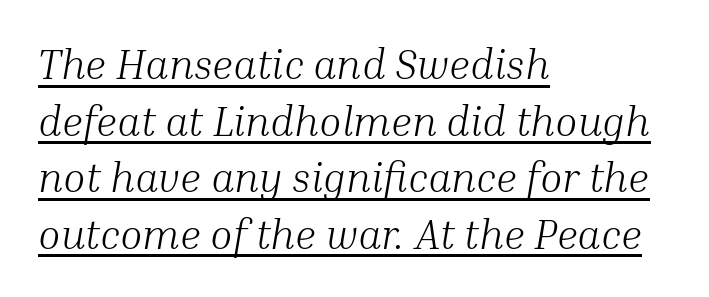
Think of a printed novel: that variable character pitch is what you see here. The weight would be labelled regular, book, light, or lighter still. The gaps between neighbouring characters are ordinary and unremarkable. Typographically, this falls in the serif category. When letters slant like this, we call the style italic. Leading matches the norm, producing a regular column.
